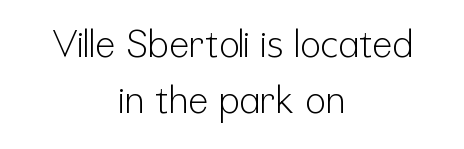
Reading down the block, each line starts at a different indent, mirrored at its end. Underline: absent. Horizontal bands of white between lines are of average thickness. The letters stand straight up with perfectly vertical stems. Stems here are at most as thick as an everyday book face.
